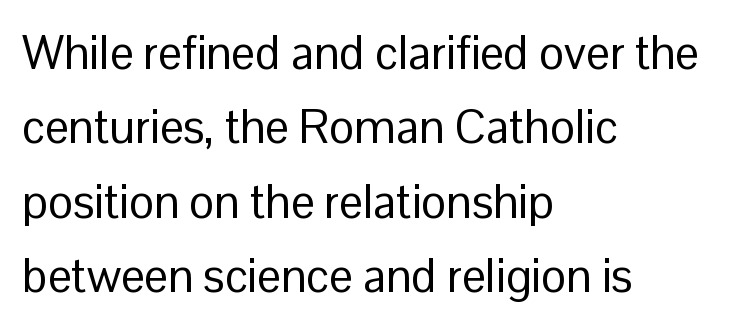
The image shows 47 px regular-weight sans-serif type, upright; set left-aligned, normal line spacing (1.58x), normal letter spacing, not underlined; low stroke contrast and a medium x-height.
